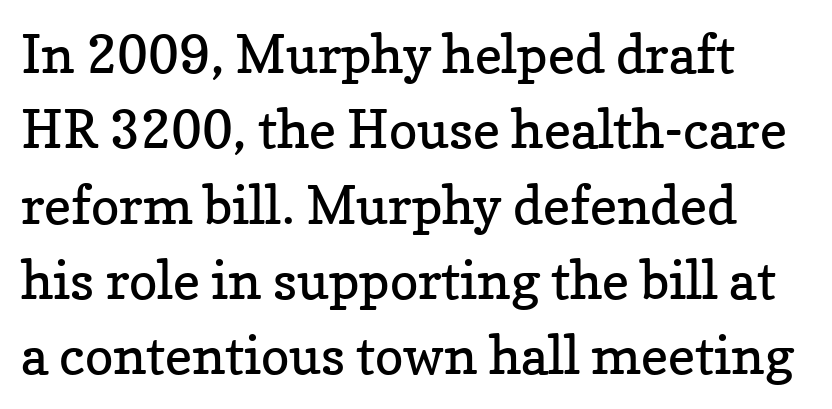
{"serif": "yes", "italic": "no", "bold": "no", "weight": "regular", "width": "normal", "stroke_contrast": "low", "x_height": "medium", "monospaced": "no", "underline": "no", "line_spacing": "normal", "line_spacing_ratio": 1.42, "letter_spacing": "normal", "letter_spacing_em": 0.0, "glyph_px": 53}
